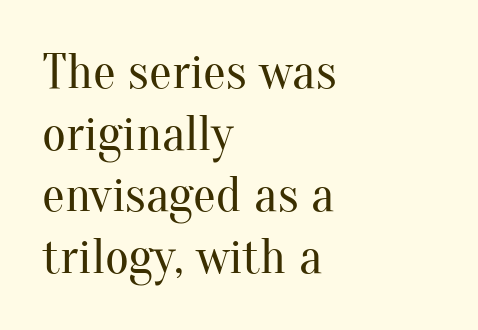
Q: Is the text bold? A: No.
Q: Is the text italic (slanted)? A: No, it is upright.
Q: Is the typeface a serif or a sans-serif typeface? A: Serif.
Q: Is the text underlined? A: No.
Q: How is the paragraph aligned? A: Left-aligned.
Q: Is the spacing between letters normal or unusually wide? A: Normal.
Q: Width (condensed, normal, or wide)? A: Normal.
Q: Stroke contrast? A: Medium.
Q: x-height? A: Small.
Q: Monospaced? A: No.
